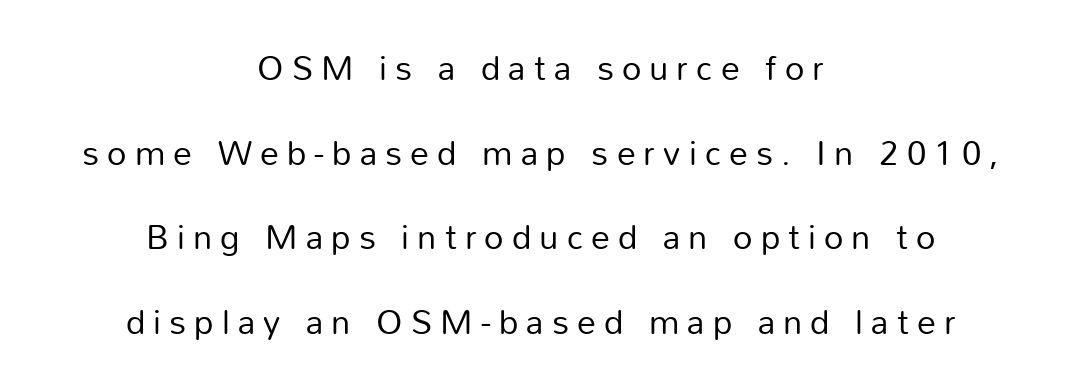
The image shows 34 px regular-weight sans-serif type, upright; set centered, loose line spacing (2.49x), unusually wide letter spacing (+0.24 em), not underlined; low stroke contrast and a medium x-height.
